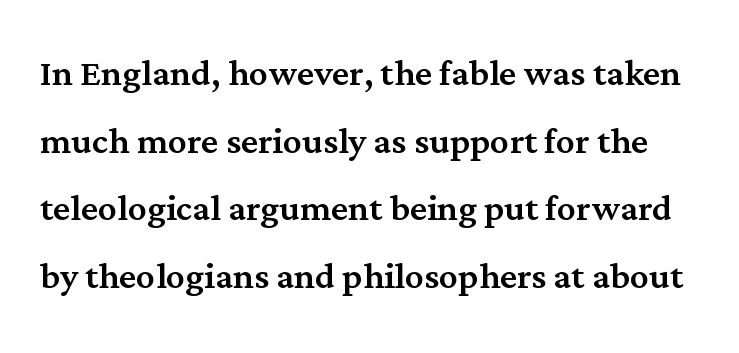
Q: Is the text italic (slanted)? A: No, it is upright.
Q: Is the typeface a serif or a sans-serif typeface? A: Serif.
Q: Is the text underlined? A: No.
Q: Is the spacing between letters normal or unusually wide? A: Normal.
Q: Is the spacing between lines tight, normal or loose? A: Normal.
Q: Width (condensed, normal, or wide)? A: Normal.
Q: Stroke contrast? A: Medium.
Q: x-height? A: Medium.
Q: Monospaced? A: No.
